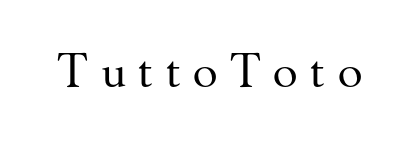
{"serif": "yes", "italic": "no", "bold": "no", "weight": "regular", "width": "normal", "stroke_contrast": "medium", "x_height": "small", "monospaced": "no", "underline": "no", "letter_spacing": "wide", "letter_spacing_em": 0.27, "glyph_px": 46}
